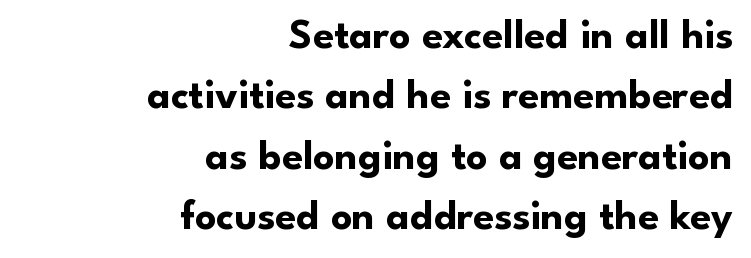
Whoever set this chose a conventional vertical rhythm. Notice how thick the strokes are: this is what a full bold looks like. To sum up the face: it is a sans, with no serifs. Notice how the stems are strictly vertical — no italics here. The letters sit at their default tracking, neither squeezed nor spread.
